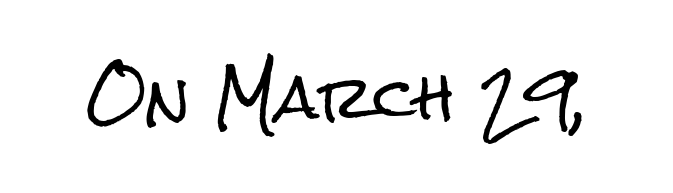
The specimen reads as upright at a glance. Words appear dense and cohesive because spacing is normal. A bare baseline throughout the passage. Proportional: the letters do not fall into vertical columns. A typesetter would label this face a sans.
